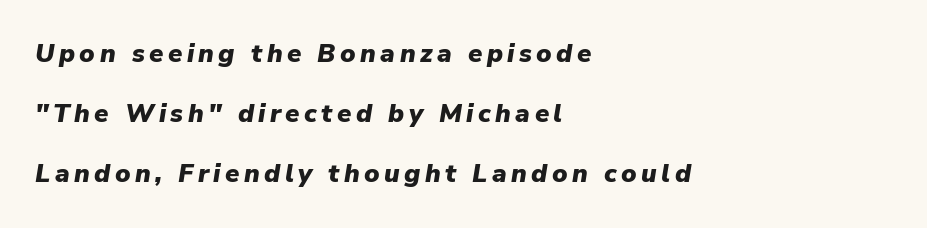
{"italic": "yes", "lean": "right", "slant_degrees": 9, "bold": "yes", "underline": "no", "align": "left", "line_spacing": "loose", "line_spacing_ratio": 2.31, "glyph_px": 26}
